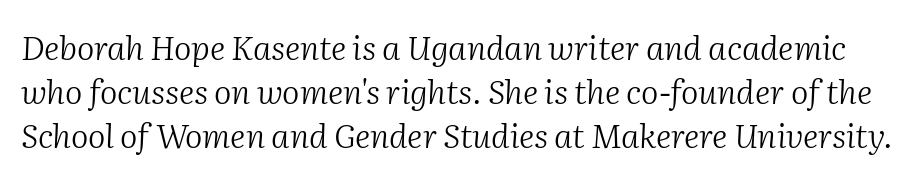
{"serif": "yes", "italic": "yes", "lean": "right", "slant_degrees": 2, "bold": "no", "weight": "light", "width": "normal", "stroke_contrast": "medium", "x_height": "medium", "monospaced": "no", "underline": "no", "line_spacing": "normal", "line_spacing_ratio": 1.33, "letter_spacing": "normal", "letter_spacing_em": 0.0, "glyph_px": 33}
